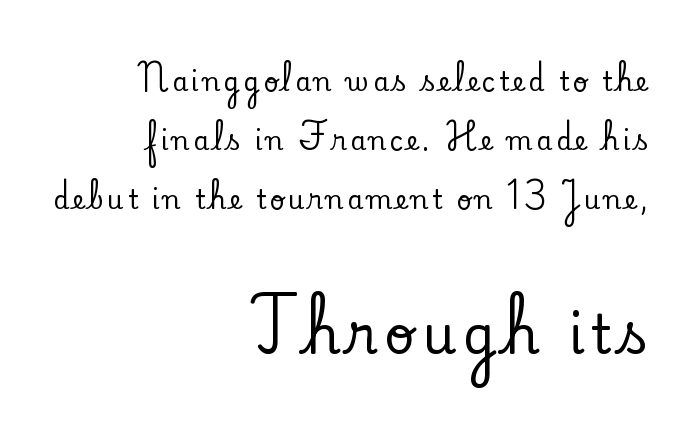
The image shows 53 px serif type, upright; set right-aligned, loose line spacing (2.26x), not underlined; the second (bottom) block is 2.04x larger; low stroke contrast and a small x-height.
